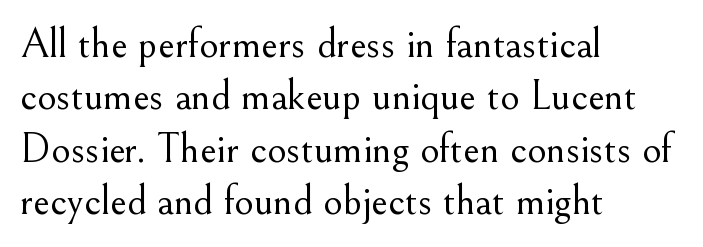
Typeset ragged right — the left edge is the straight one. You can tell it's not italic because the verticals are truly vertical. The rendering uses natural spacing where letterforms have individual widths. Typographically, this falls in the serif category.
